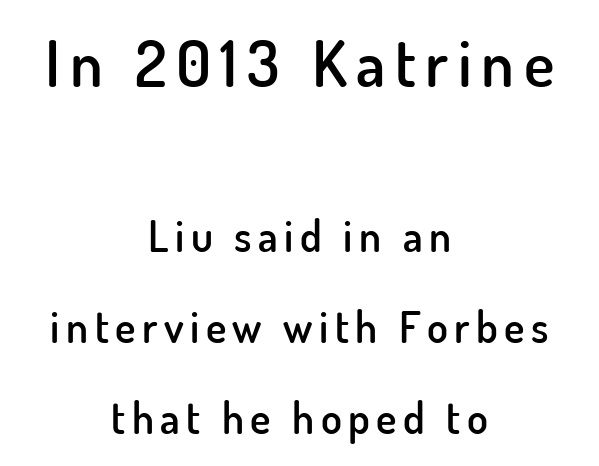
Q: Is the text bold? A: Semi-bold.
Q: Is the text italic (slanted)? A: No, it is upright.
Q: Is the typeface a serif or a sans-serif typeface? A: Sans-serif.
Q: Is the text underlined? A: No.
Q: How is the paragraph aligned? A: Centered.
Q: Is the spacing between lines tight, normal or loose? A: Loose.
Q: Which block of text is set in a larger size, the first (top) or the second (bottom)? A: The first (top) one.
Q: Width (condensed, normal, or wide)? A: Normal.
Q: Stroke contrast? A: Low.
Q: x-height? A: Small.
Q: Monospaced? A: No.
